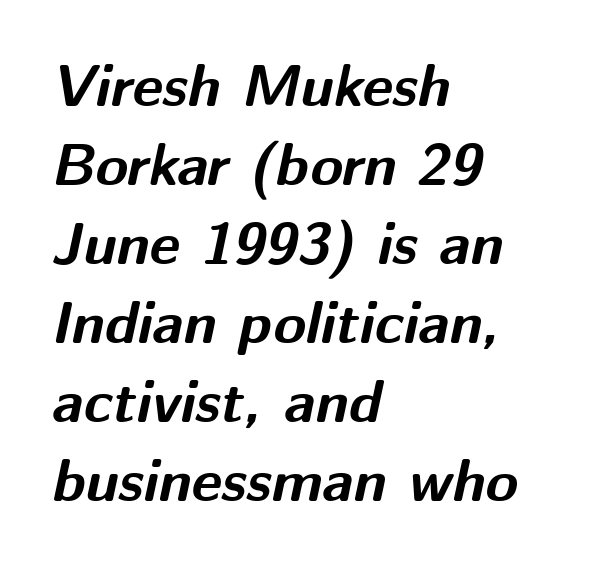
You could not count columns in this text — the font is proportionally spaced. You could call the tracking neutral — neither tight nor loose. Just letters on the line, the space beneath them empty. Reading down the block, your eye returns to a fixed left position each line.
